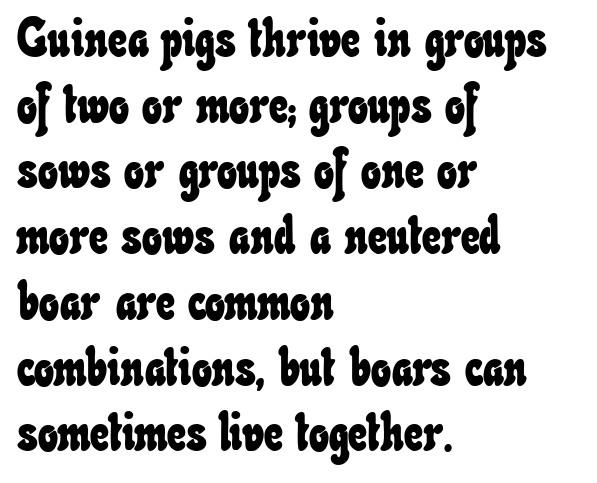
{"width": "condensed", "stroke_contrast": "low", "x_height": "small", "monospaced": "no", "underline": "no", "align": "left", "line_spacing_ratio": 1.24, "letter_spacing": "normal", "letter_spacing_em": 0.0, "glyph_px": 53}
